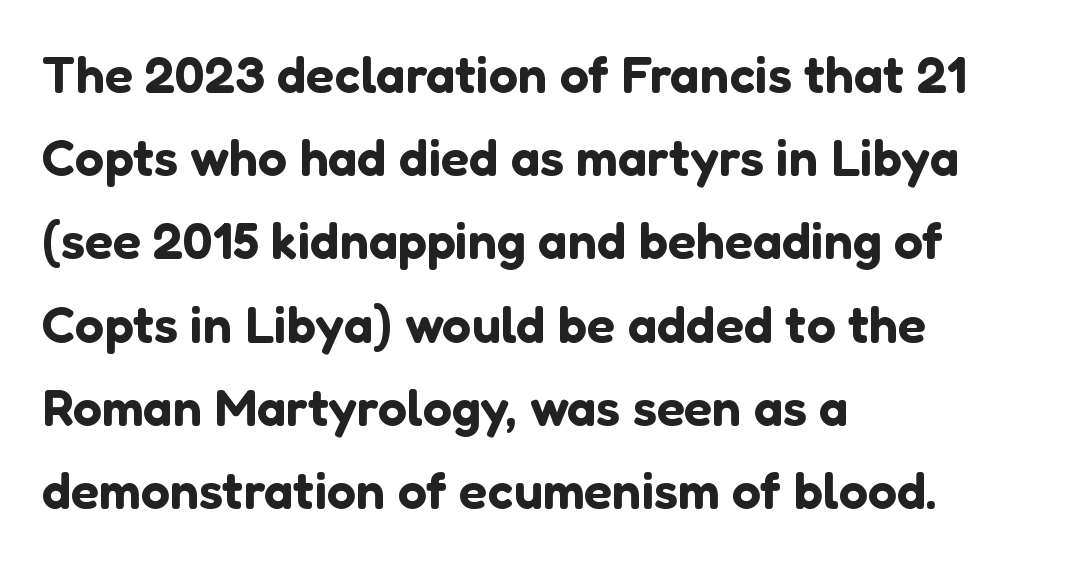
Line starts are locked; line ends wander. The gaps between neighbouring characters are ordinary and unremarkable. The gap between lines stays unmarked. Is this a fixed-width face? No — the glyphs have proportional, varying widths.
